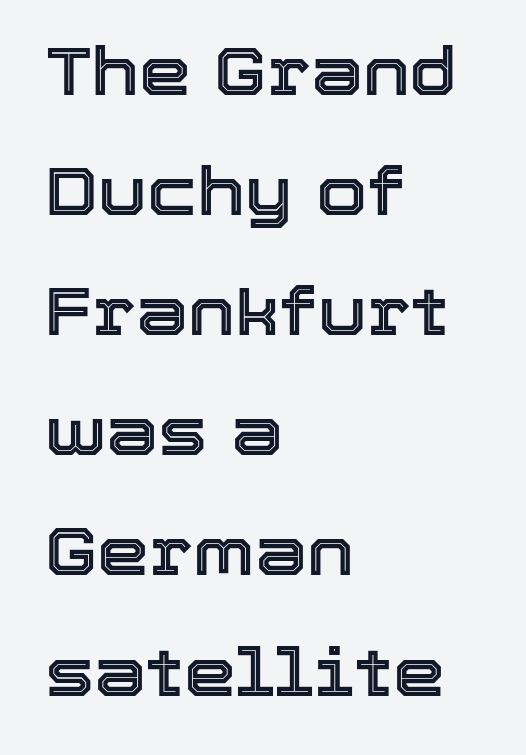
{"italic": "no", "width": "normal", "x_height": "medium", "monospaced": "no", "underline": "no", "align": "left", "line_spacing_ratio": 1.82, "letter_spacing": "normal", "letter_spacing_em": 0.0, "glyph_px": 66}
